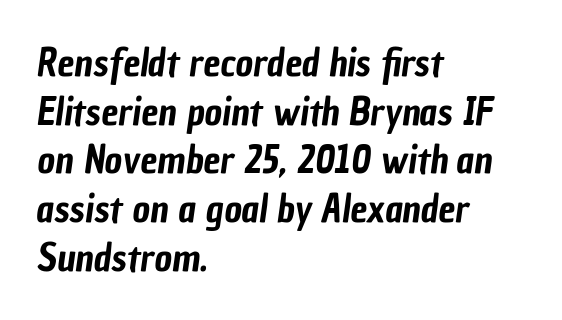
The image shows 38 px condensed sans-serif type; set left-aligned, normal line spacing (1.28x), normal letter spacing, not underlined; low stroke contrast and a medium x-height.
